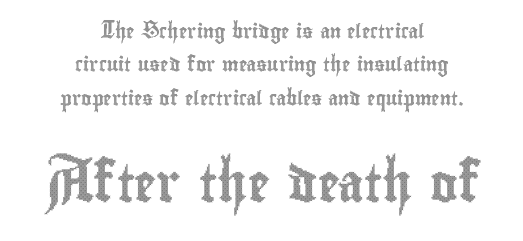
{"italic": "no", "width": "condensed", "x_height": "small", "monospaced": "no", "underline": "no", "align": "center", "line_spacing": "loose", "line_spacing_ratio": 2.39, "letter_spacing": "normal", "letter_spacing_em": 0.0, "larger_block": "second", "size_ratio": 2.64, "glyph_px": 37}
